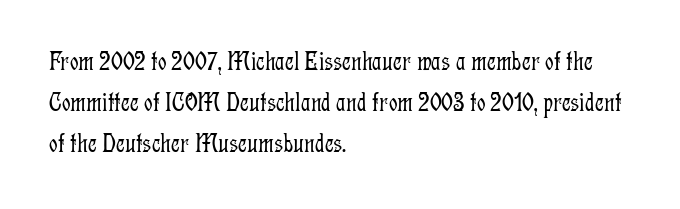
The image shows 27 px text type, upright; set left-aligned, normal line spacing (1.52x), normal letter spacing, not underlined.
